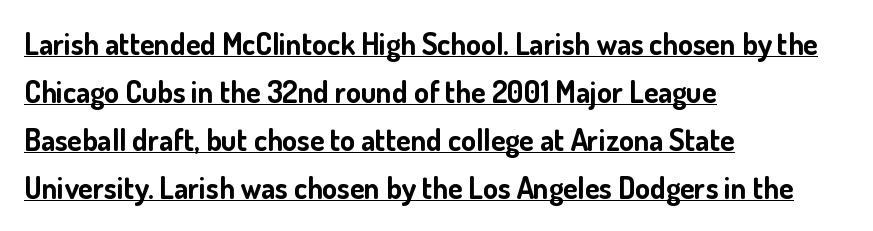
Plenty of ink on the page — the face is bold. The letters advance in unequal steps, a hallmark of proportional type. Serifs: no, the terminals of the letterforms are clean. Is the letter spacing exaggerated? No — it looks like the ordinary default. This is underlined copy, the kind a proofreader might mark for attention.
